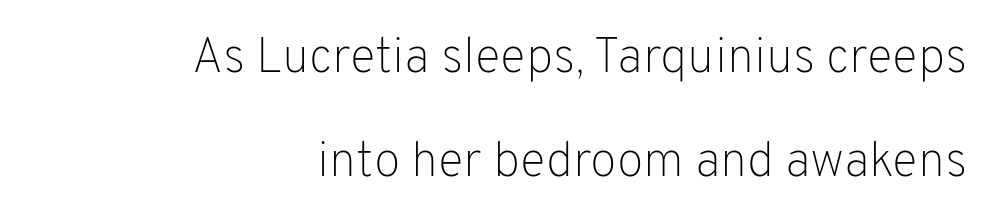
Q: Is the text bold? A: No.
Q: Is the text italic (slanted)? A: No, it is upright.
Q: Is the typeface a serif or a sans-serif typeface? A: Sans-serif.
Q: Is the text underlined? A: No.
Q: How is the paragraph aligned? A: Right-aligned.
Q: Is the spacing between letters normal or unusually wide? A: Normal.
Q: Is the spacing between lines tight, normal or loose? A: Loose.
Q: Width (condensed, normal, or wide)? A: Normal.
Q: Stroke contrast? A: Low.
Q: x-height? A: Medium.
Q: Monospaced? A: No.
